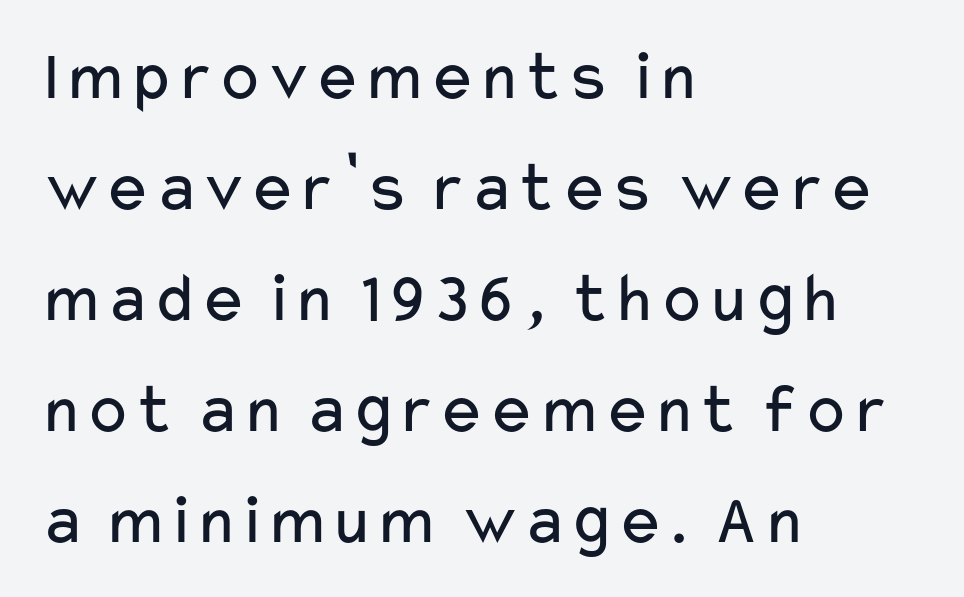
Q: Is the text bold? A: No.
Q: Is the text italic (slanted)? A: No, it is upright.
Q: Is the typeface a serif or a sans-serif typeface? A: Sans-serif.
Q: Is the text underlined? A: No.
Q: How is the paragraph aligned? A: Left-aligned.
Q: Is the spacing between letters normal or unusually wide? A: Normal.
Q: Is the spacing between lines tight, normal or loose? A: Normal.
Q: Width (condensed, normal, or wide)? A: Wide.
Q: Stroke contrast? A: Low.
Q: x-height? A: Medium.
Q: Monospaced? A: No.
